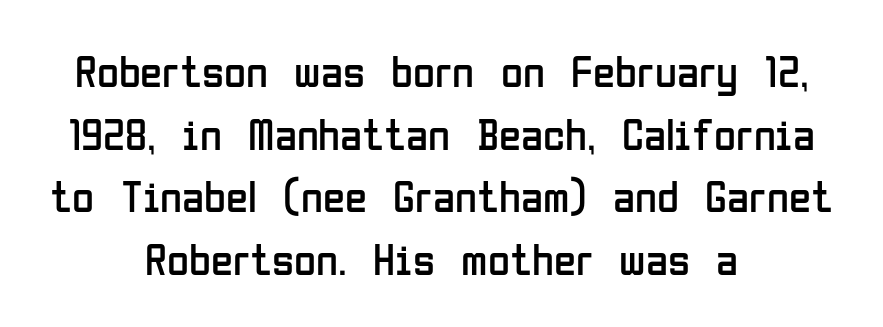
Q: Is the text bold? A: No.
Q: Is the text italic (slanted)? A: No, it is upright.
Q: Is the typeface a serif or a sans-serif typeface? A: Sans-serif.
Q: Is the text underlined? A: No.
Q: How is the paragraph aligned? A: Centered.
Q: Is the spacing between letters normal or unusually wide? A: Normal.
Q: Is the spacing between lines tight, normal or loose? A: Normal.
Q: Width (condensed, normal, or wide)? A: Condensed.
Q: Stroke contrast? A: Low.
Q: x-height? A: Medium.
Q: Monospaced? A: No.
